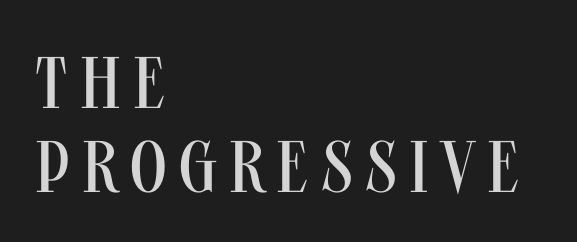
The image shows 73 px regular-weight, condensed sans-serif type, upright; set left-aligned, tight line spacing (1.15x), not underlined; medium stroke contrast and a large x-height.
